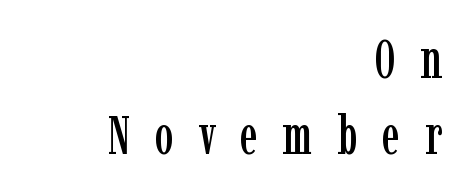
{"serif": "yes", "italic": "no", "width": "condensed", "stroke_contrast": "low", "x_height": "medium", "monospaced": "no", "underline": "no", "align": "right", "line_spacing": "normal", "line_spacing_ratio": 1.41, "letter_spacing": "wide", "letter_spacing_em": 0.45, "glyph_px": 54}
